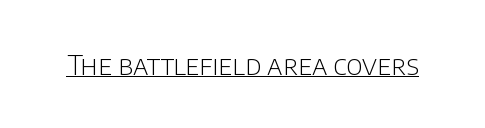
Q: Is the text bold? A: No.
Q: Is the text italic (slanted)? A: No, it is upright.
Q: Is the text underlined? A: Yes.
Q: Is the spacing between letters normal or unusually wide? A: Normal.
